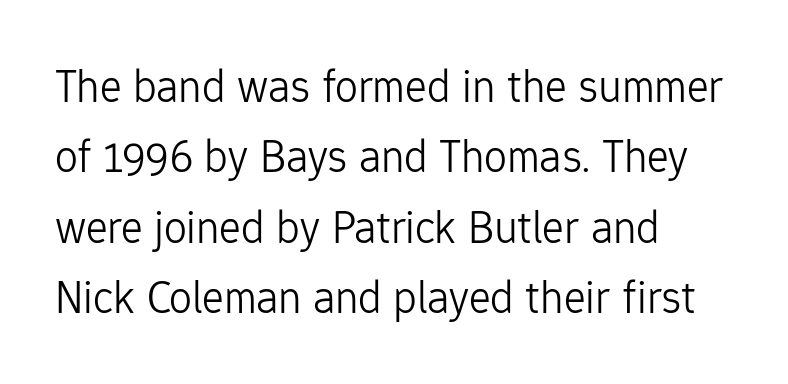
Line spacing here is normal. Weight: regular or lighter. Rendered with straight, roman letterforms. Look at the tracking — it's just the regular setting, nothing added. The space directly below the letters is spotless.
